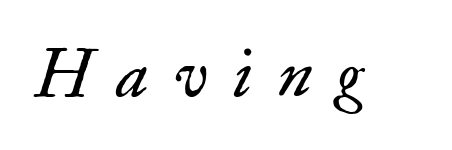
The image shows 66 px regular-weight serif type, italic (leaning right); set unusually wide letter spacing (+0.38 em), not underlined; low stroke contrast and a small x-height.
